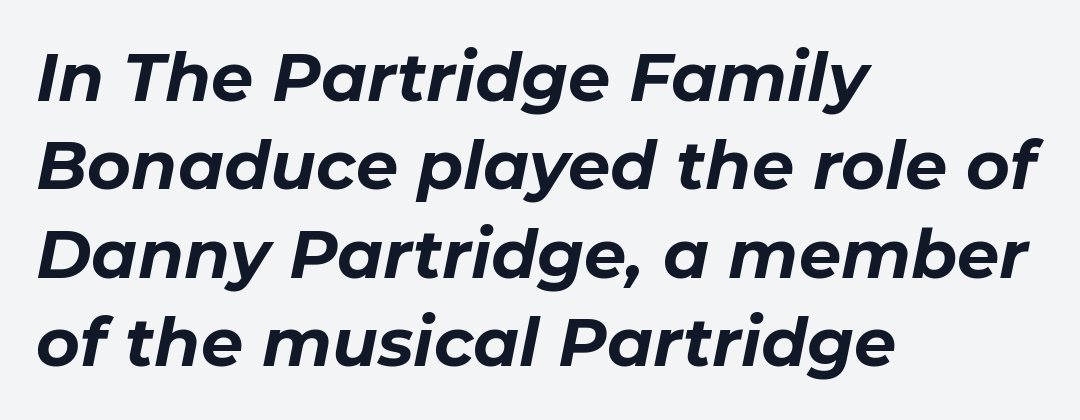
The image shows 67 px bold type, italic (leaning right); set left-aligned, normal line spacing (1.32x), normal letter spacing, not underlined; low stroke contrast and a medium x-height.
